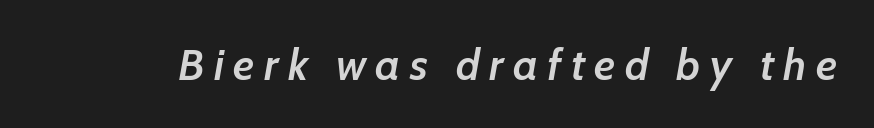
Anything drawn beneath the words? Only blank space. The face used here is proportionally spaced, like ordinary book or web type. Firm but not heavy-handed strokes: this text is semibold. Tracking here is generous; glyphs stand well apart from one another. These lines were composed using italics.
